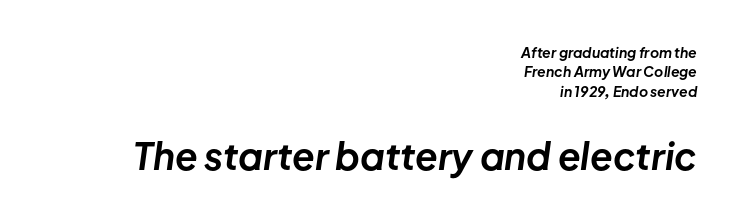
{"italic": "yes", "lean": "right", "slant_degrees": 8, "bold": "yes", "weight": "bold", "width": "normal", "stroke_contrast": "low", "x_height": "medium", "monospaced": "no", "underline": "no", "align": "right", "line_spacing": "normal", "line_spacing_ratio": 1.39, "letter_spacing": "normal", "letter_spacing_em": 0.0, "larger_block": "second", "size_ratio": 2.64, "glyph_px": 37}
